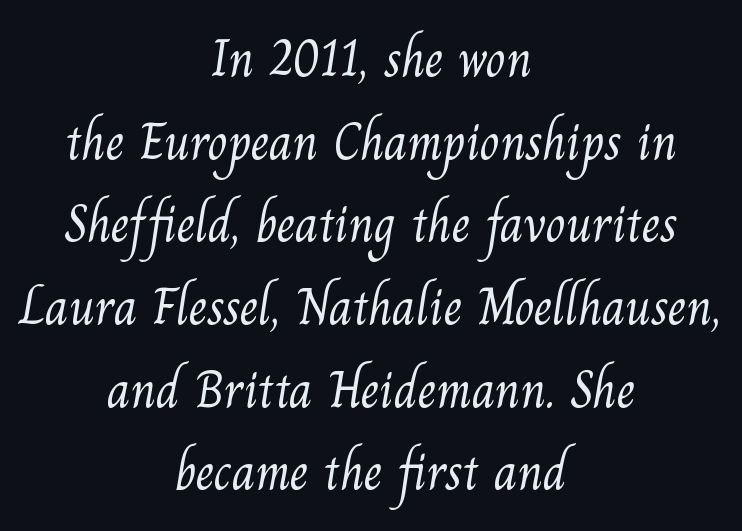
Q: Is the text bold? A: No.
Q: Is the typeface a serif or a sans-serif typeface? A: Serif.
Q: Is the text underlined? A: No.
Q: How is the paragraph aligned? A: Centered.
Q: Is the spacing between letters normal or unusually wide? A: Normal.
Q: Is the spacing between lines tight, normal or loose? A: Normal.
Q: Width (condensed, normal, or wide)? A: Normal.
Q: Stroke contrast? A: Medium.
Q: x-height? A: Small.
Q: Monospaced? A: No.
